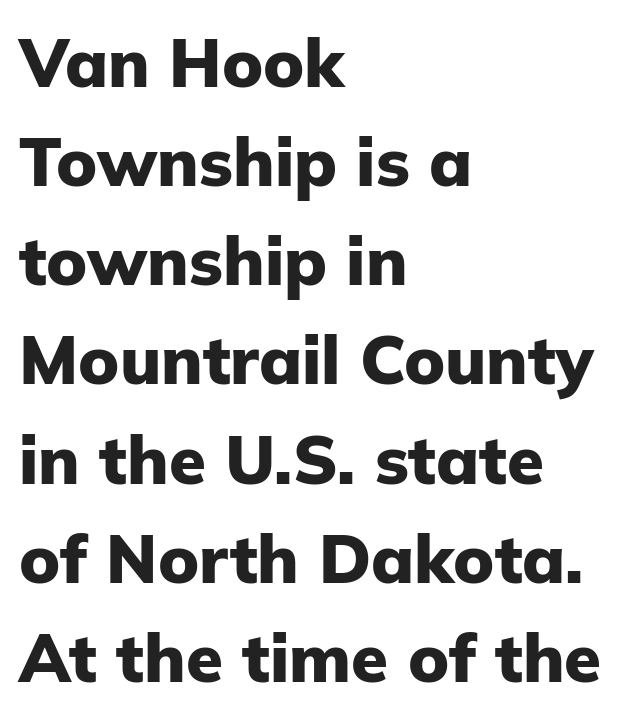
The image shows 67 px heavy sans-serif type, upright; set left-aligned, normal line spacing (1.48x), normal letter spacing, not underlined; low stroke contrast and a medium x-height.
